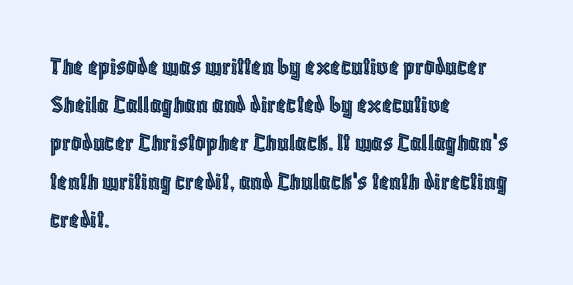
Q: Is the text italic (slanted)? A: No, it is upright.
Q: Is the text underlined? A: No.
Q: How is the paragraph aligned? A: Left-aligned.
Q: Is the spacing between letters normal or unusually wide? A: Normal.
Q: Is the spacing between lines tight, normal or loose? A: Normal.
